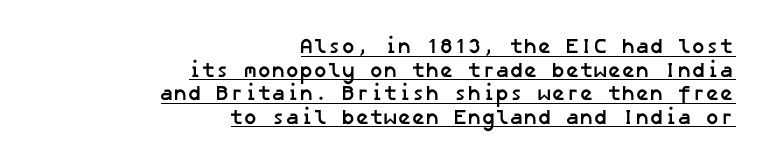
The image shows 21 px bold type; set right-aligned, tight line spacing (1.12x), normal letter spacing, underlined.
